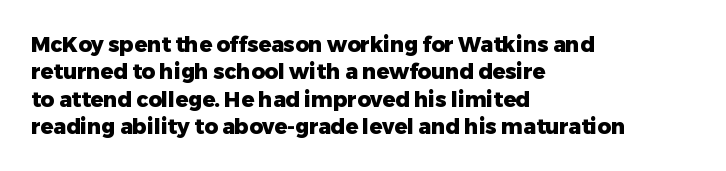
The rendering anchors every line to the left-hand side. This is the regular roman posture of the typeface. A normal amount of white space separates one row of letters from the next. The face used here is rendered with its standard letterfit. A clean baseline with only descenders dipping below it. The sample has been set heavy, in full bold.
